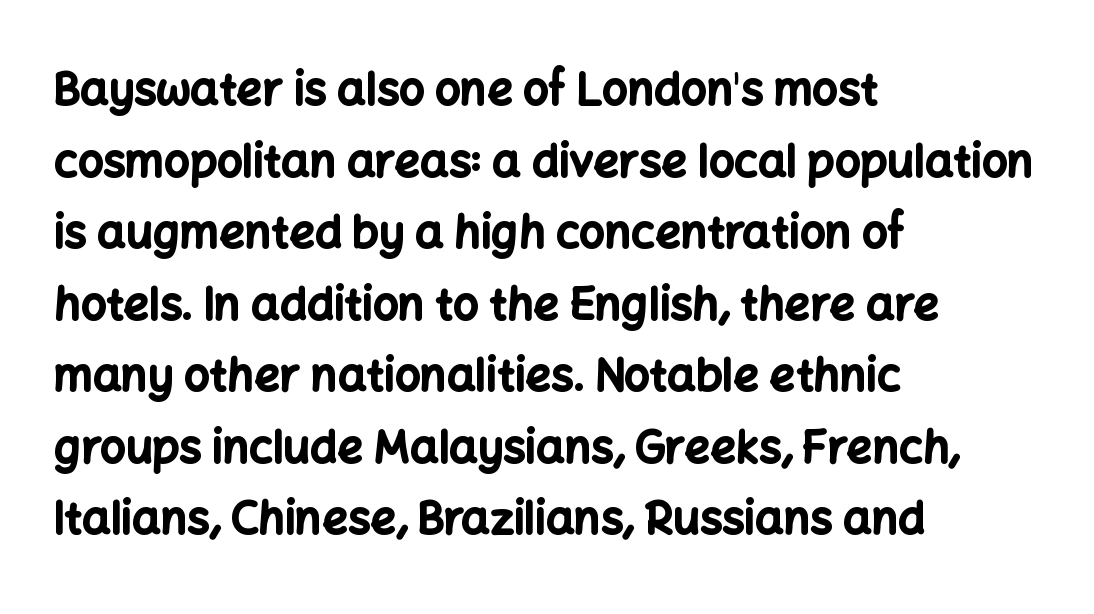
Horizontally, the lines are justified to the leading edge only. Strong, thick strokes mark this as bold type. Nobody drew a line under any word here. No extra tracking has been applied to these lines. Serifs: no, the terminals of the letterforms are clean.
